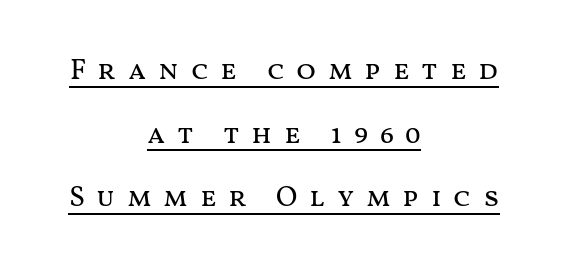
{"italic": "no", "bold": "no", "weight": "regular", "width": "wide", "stroke_contrast": "medium", "x_height": "medium", "monospaced": "no", "underline": "yes", "align": "center", "line_spacing": "loose", "line_spacing_ratio": 2.19, "letter_spacing": "wide", "letter_spacing_em": 0.4, "glyph_px": 29}
